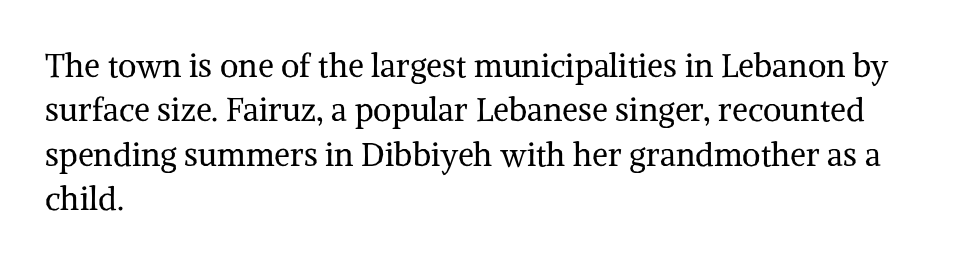
Reading down the block, your eye returns to a fixed left position each line. The typeface chosen for these lines features serifs. The gaps between neighbouring characters are ordinary and unremarkable. Each stroke keeps to a modest, everyday thickness or less.
